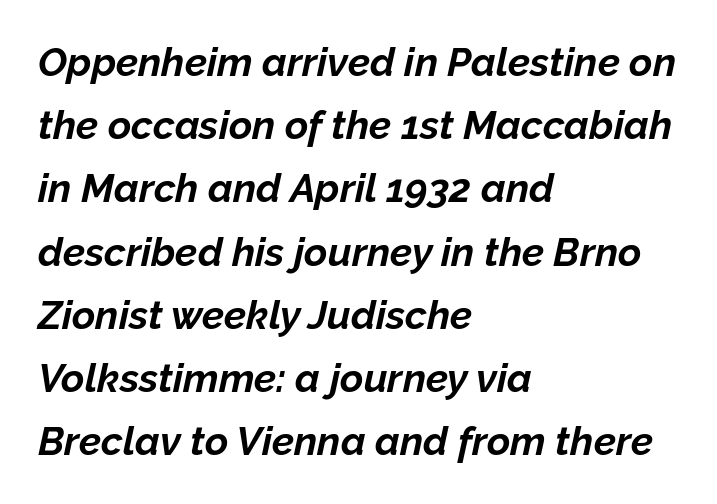
This rendering features lettering with no underline. How are the letters spaced? Ordinarily, with no added tracking. This sample has the flowing, uneven cadence of proportional lettering. Notice how the passage keeps a crisp vertical edge on the left only.
